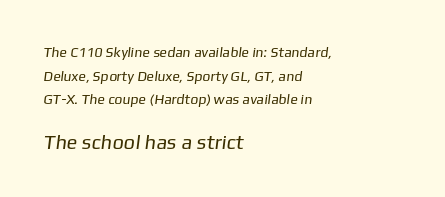
Q: Is the text bold? A: No.
Q: Is the text underlined? A: No.
Q: How is the paragraph aligned? A: Left-aligned.
Q: Is the spacing between letters normal or unusually wide? A: Normal.
Q: Is the spacing between lines tight, normal or loose? A: Normal.
Q: Which block of text is set in a larger size, the first (top) or the second (bottom)? A: The second (bottom) one.
